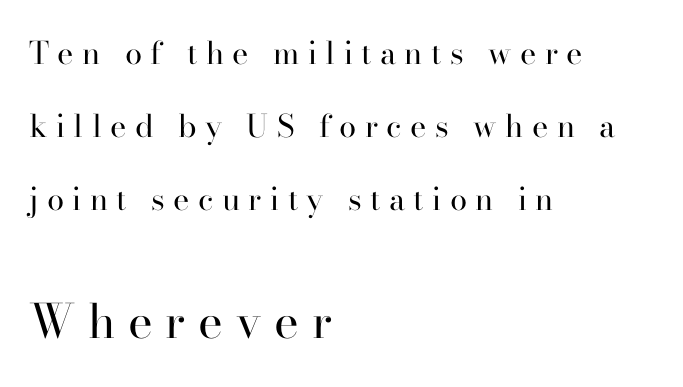
The image shows 47 px regular-weight serif type, upright; set left-aligned, loose line spacing (2.35x), unusually wide letter spacing (+0.27 em), not underlined; the second (bottom) block is 1.52x larger; high stroke contrast and a small x-height.
